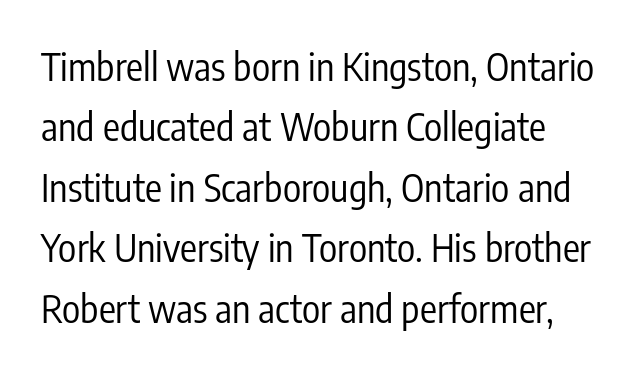
{"serif": "no", "italic": "no", "bold": "no", "weight": "regular", "width": "condensed", "stroke_contrast": "low", "x_height": "medium", "monospaced": "no", "underline": "no", "line_spacing": "normal", "line_spacing_ratio": 1.59, "letter_spacing": "normal", "letter_spacing_em": 0.0, "glyph_px": 38}
